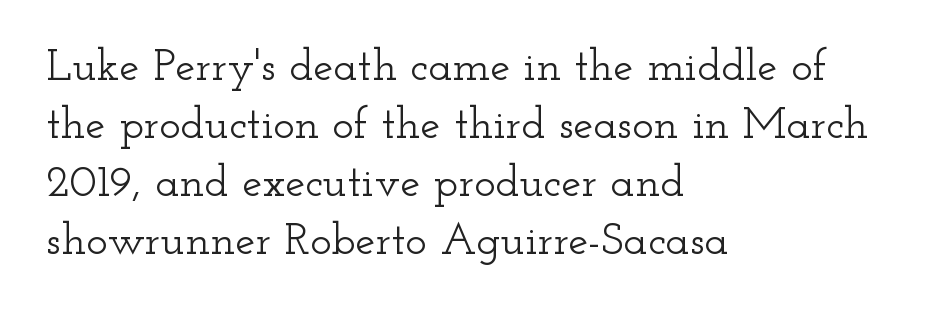
The image shows 45 px wide serif type, upright; set left-aligned, normal line spacing (1.29x), normal letter spacing, not underlined; low stroke contrast and a small x-height.
